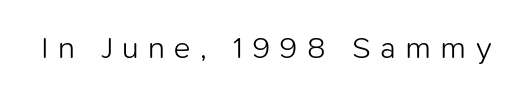
{"serif": "no", "italic": "no", "bold": "no", "weight": "light", "width": "normal", "stroke_contrast": "low", "x_height": "medium", "monospaced": "no", "underline": "no", "letter_spacing": "wide", "letter_spacing_em": 0.3, "glyph_px": 31}
